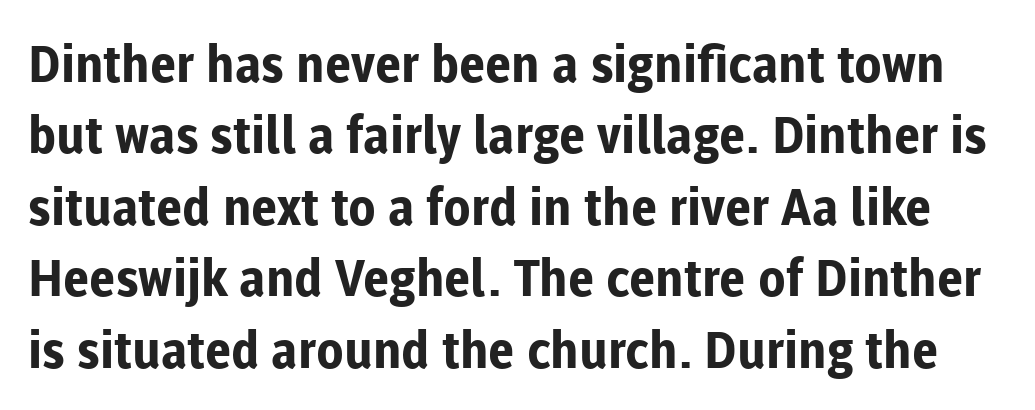
{"serif": "no", "italic": "no", "bold": "yes", "weight": "bold", "width": "normal", "stroke_contrast": "low", "x_height": "medium", "monospaced": "no", "underline": "no", "line_spacing": "normal", "line_spacing_ratio": 1.4, "letter_spacing": "normal", "letter_spacing_em": 0.0, "glyph_px": 51}
